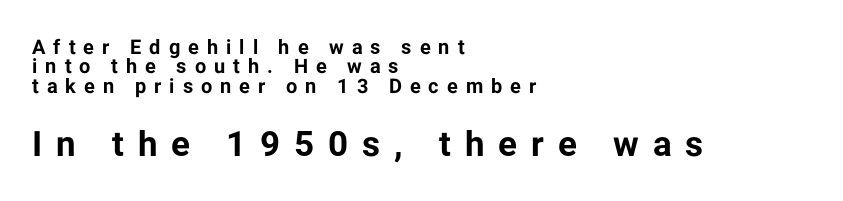
Q: Is the text bold? A: Yes.
Q: Is the text italic (slanted)? A: No, it is upright.
Q: Is the typeface a serif or a sans-serif typeface? A: Sans-serif.
Q: Is the text underlined? A: No.
Q: How is the paragraph aligned? A: Left-aligned.
Q: Is the spacing between letters normal or unusually wide? A: Unusually wide.
Q: Is the spacing between lines tight, normal or loose? A: Tight.
Q: Which block of text is set in a larger size, the first (top) or the second (bottom)? A: The second (bottom) one.
Q: Width (condensed, normal, or wide)? A: Normal.
Q: Stroke contrast? A: Low.
Q: x-height? A: Medium.
Q: Monospaced? A: No.
